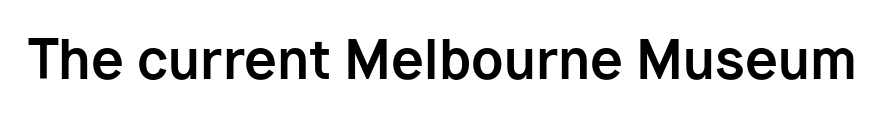
Q: Is the text bold? A: Yes.
Q: Is the text italic (slanted)? A: No, it is upright.
Q: Is the typeface a serif or a sans-serif typeface? A: Sans-serif.
Q: Is the text underlined? A: No.
Q: Is the spacing between letters normal or unusually wide? A: Normal.
Q: Width (condensed, normal, or wide)? A: Normal.
Q: Stroke contrast? A: Low.
Q: x-height? A: Medium.
Q: Monospaced? A: No.
